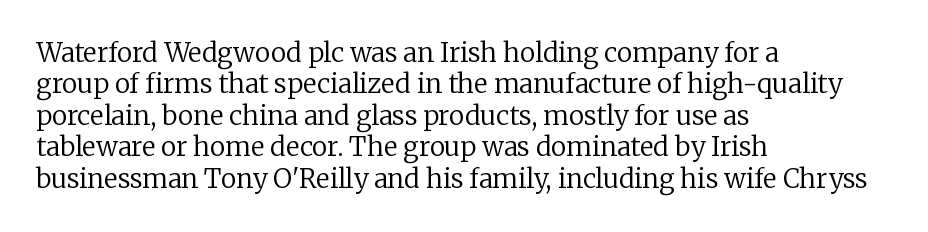
{"italic": "no", "bold": "no", "underline": "no", "align": "left", "line_spacing_ratio": 1.21, "letter_spacing": "normal", "letter_spacing_em": 0.0, "glyph_px": 26}
